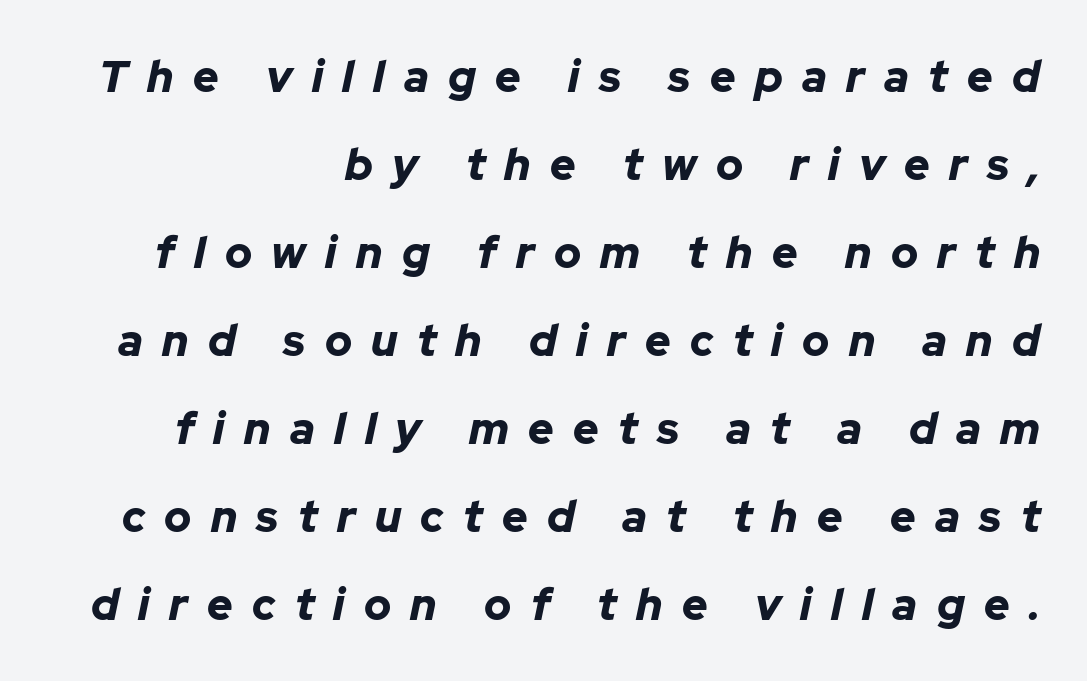
{"italic": "yes", "lean": "right", "slant_degrees": 12, "bold": "yes", "weight": "bold", "width": "normal", "stroke_contrast": "low", "x_height": "medium", "monospaced": "no", "underline": "no", "align": "right", "line_spacing": "loose", "line_spacing_ratio": 2.0, "letter_spacing": "wide", "letter_spacing_em": 0.44, "glyph_px": 44}
